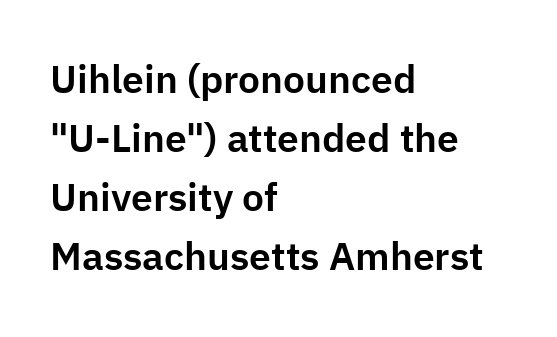
The image shows 39 px sans-serif type, upright; set left-aligned, normal line spacing (1.51x), normal letter spacing, not underlined; low stroke contrast and a medium x-height.
